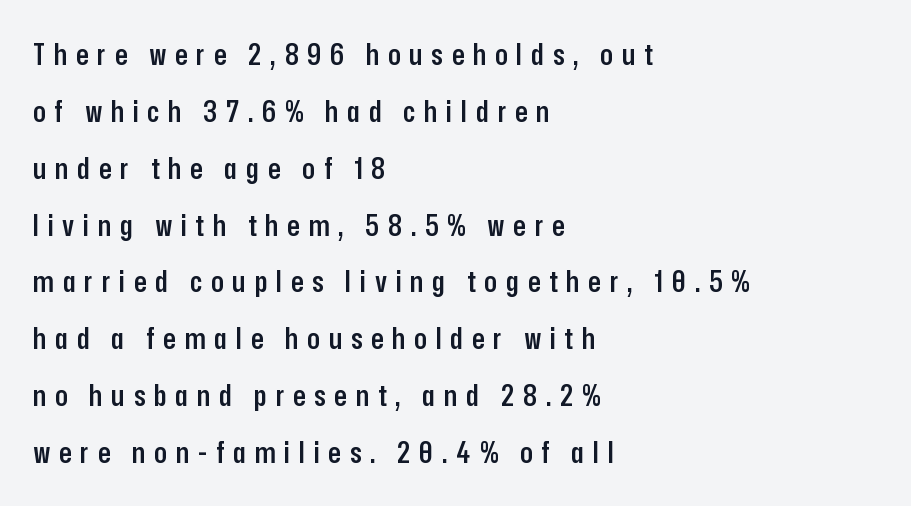
{"serif": "no", "italic": "no", "bold": "semi", "weight": "semibold", "width": "condensed", "stroke_contrast": "low", "x_height": "medium", "monospaced": "no", "underline": "no", "align": "left", "line_spacing": "loose", "line_spacing_ratio": 1.96, "letter_spacing": "wide", "letter_spacing_em": 0.31, "glyph_px": 29}
